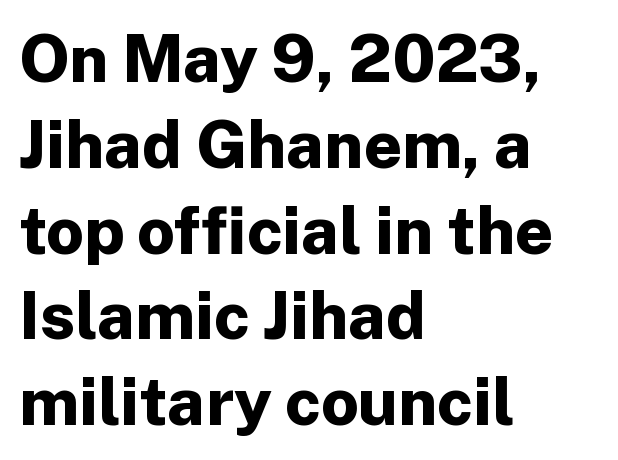
Look at the stroke-to-counter ratio: heavy, a bold. Casual observation: everything's shoved over to the left. Underlining? Definitely not there. This sample has the flowing, uneven cadence of proportional lettering. The rows are spaced the way most documents space them. Look at the tracking — it's just the regular setting, nothing added.
